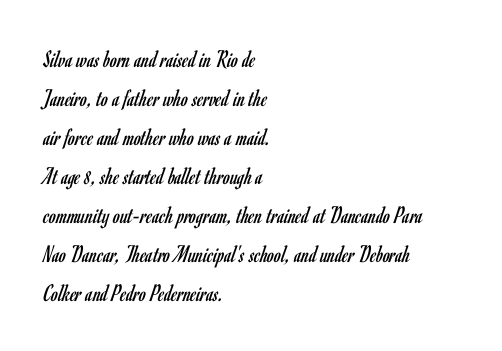
{"bold": "no", "underline": "no", "align": "left", "line_spacing": "normal", "line_spacing_ratio": 1.56, "letter_spacing": "normal", "letter_spacing_em": 0.0, "glyph_px": 25}
